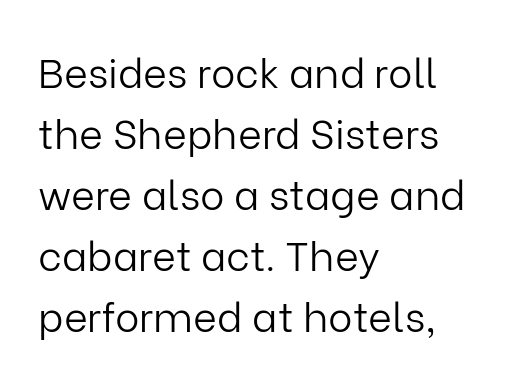
In terms of posture, this sample is upright. The rendering anchors every line to the left-hand side. Characters follow at the spacing the type designer built in. Vertical stems look standard width or narrower in stroke.
